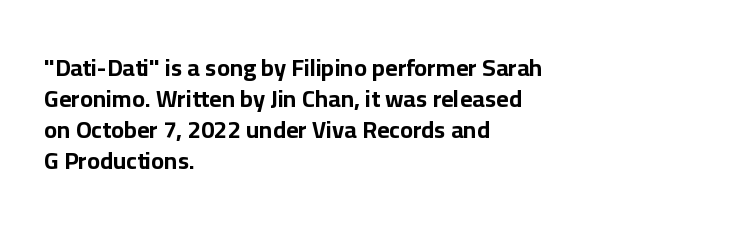
If you measured baseline to baseline, you'd find a middling distance. The specimen reads as upright at a glance. Glyph-to-glyph distance matches everyday printed text. Heavy, bold letterforms. Each row of text sits above clean, open space.
